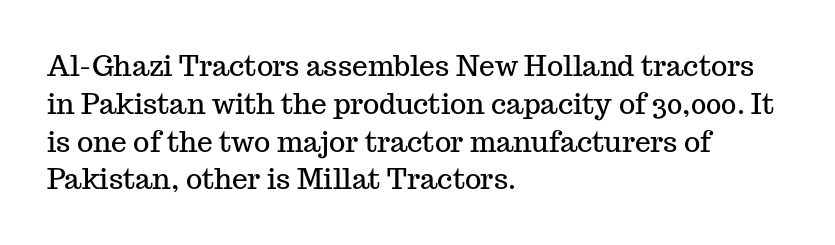
{"serif": "yes", "italic": "no", "width": "normal", "stroke_contrast": "medium", "x_height": "medium", "monospaced": "no", "underline": "no", "align": "left", "line_spacing": "normal", "line_spacing_ratio": 1.35, "letter_spacing": "normal", "letter_spacing_em": 0.0, "glyph_px": 28}
